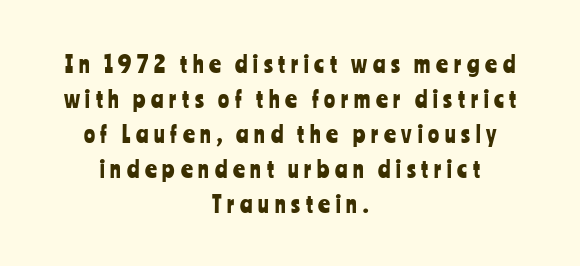
The image shows 23 px text type, upright; set centered, normal line spacing (1.52x), unusually wide letter spacing (+0.25 em), not underlined.
